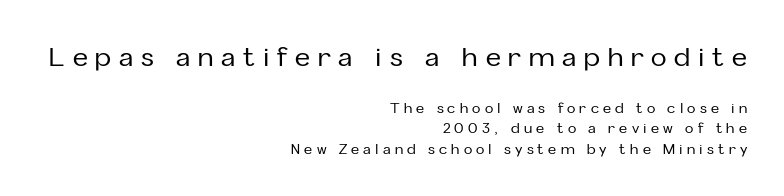
{"italic": "no", "underline": "no", "align": "right", "line_spacing": "normal", "line_spacing_ratio": 1.49, "letter_spacing": "wide", "letter_spacing_em": 0.3, "larger_block": "first", "size_ratio": 1.86, "glyph_px": 26}
